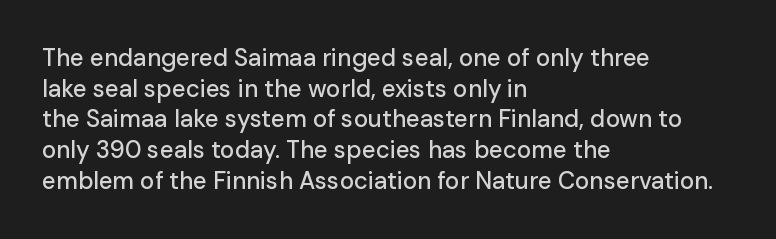
These lines stack with their left ends in a neat column. This sample uses plain, unmodified letter spacing. Rows of type keep a routine distance in the vertical direction. The glyphs are unaccompanied by any horizontal stroke below them. Vertical strokes here are truly vertical.
